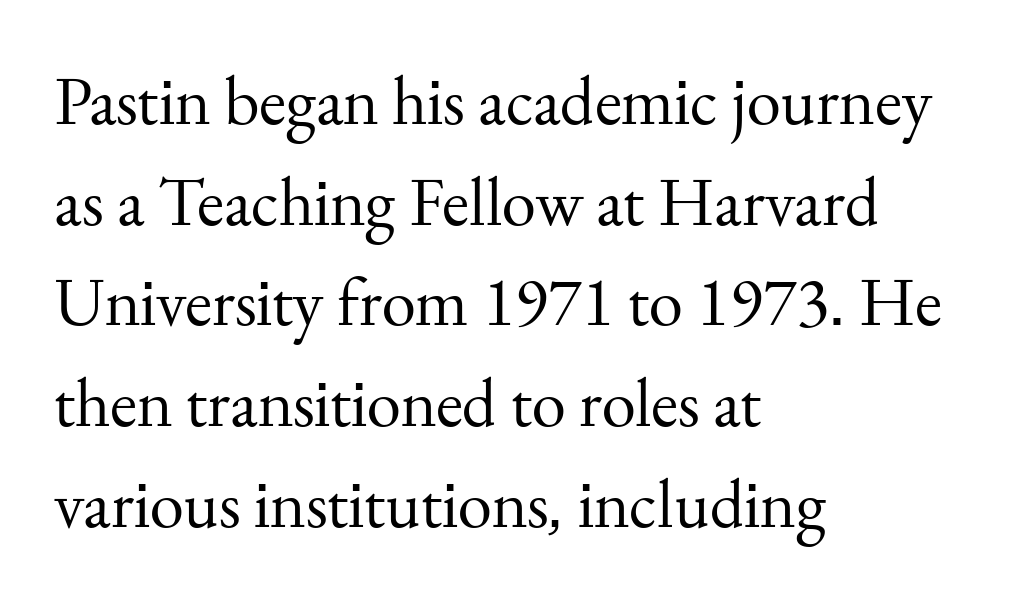
These lines are composed in type with serifs. If you drew a line through each stem, it would be perfectly vertical. Leading: standard. The letterforms sit at book weight or below.
